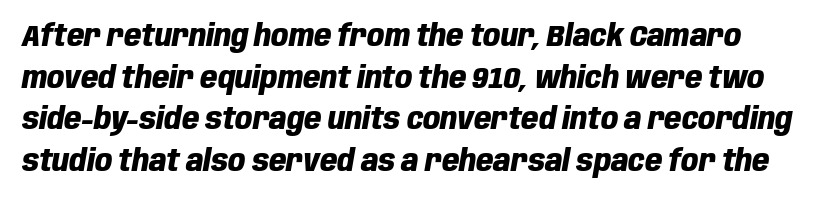
{"italic": "yes", "lean": "right", "slant_degrees": 10, "bold": "yes", "weight": "heavy", "width": "condensed", "stroke_contrast": "low", "x_height": "large", "monospaced": "no", "underline": "no", "line_spacing": "normal", "line_spacing_ratio": 1.39, "letter_spacing": "normal", "letter_spacing_em": 0.0, "glyph_px": 30}
